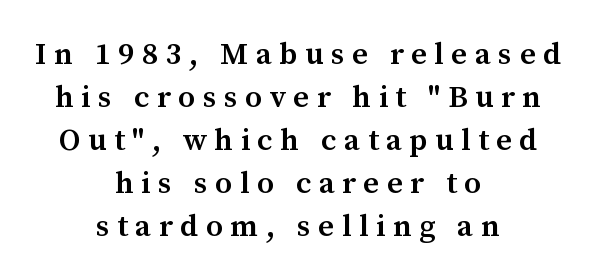
Typeset on center — no edge is straight. Honestly, there is no underline to notice here at all. The horizontal fit of the characters is loose and conspicuously gappy. The letters advance in unequal steps, a hallmark of proportional type. Summary of weight: moderately heavy, a semibold.
